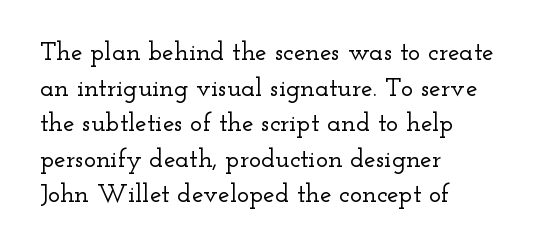
The image shows 26 px text type, upright; set left-aligned, normal line spacing (1.37x), normal letter spacing, not underlined.
